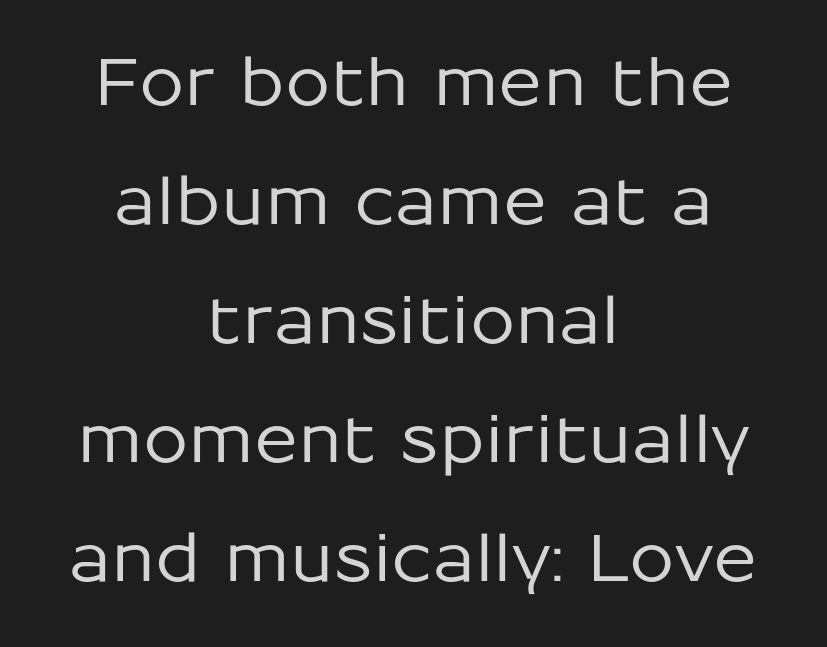
Leftover space on each line is divided equally before and after the words. What kind of face is this? One without serifs — a sans. When letters stand straight like this, we call the style roman or upright. The zone under the glyphs is completely vacant. This sample uses plain, unmodified letter spacing. Varying glyph widths throughout — classic text-font behaviour.
